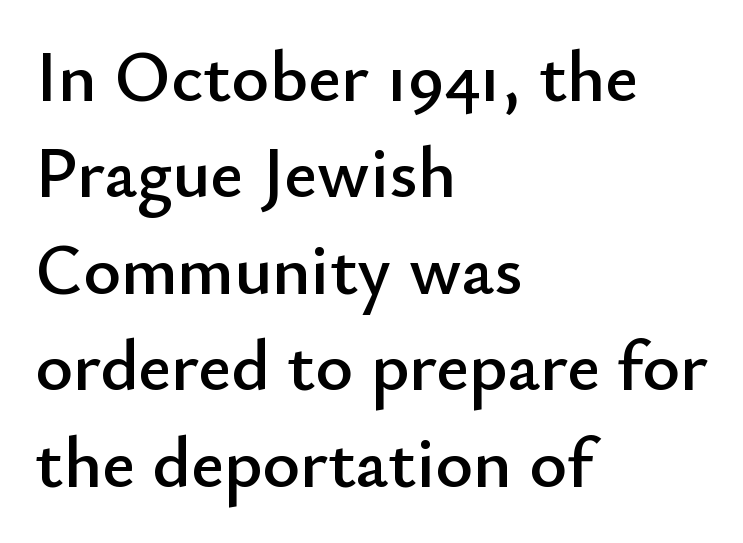
No italicization has been applied; the sample stays upright. Looks like regular typesetting: each glyph gets only the width it needs. The lines are quadded left. Letterform terminals end flat and unadorned throughout the passage.
